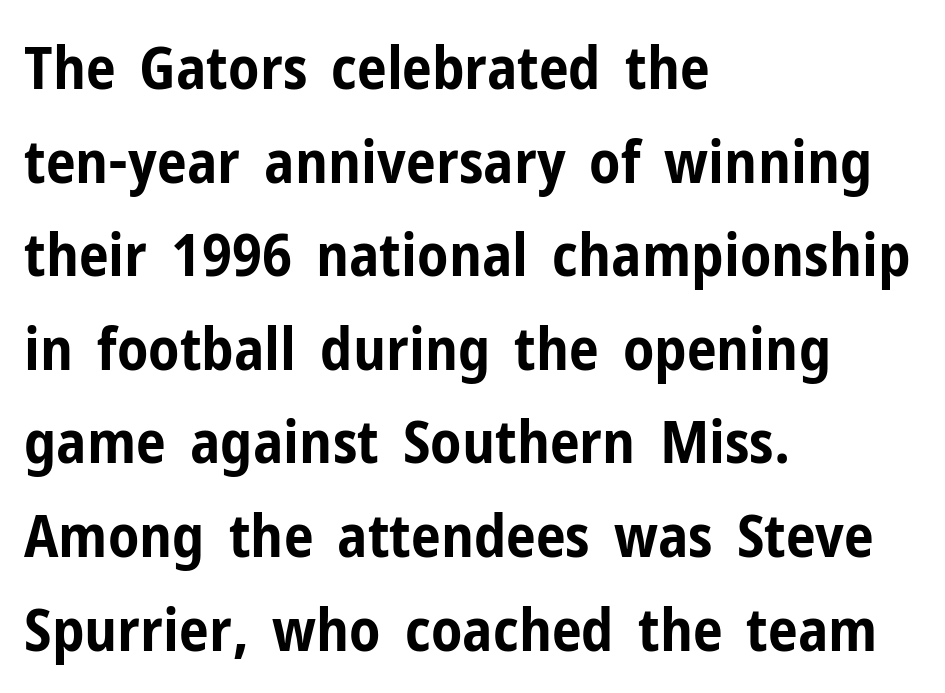
Q: Is the text bold? A: Yes.
Q: Is the text italic (slanted)? A: No, it is upright.
Q: Is the typeface a serif or a sans-serif typeface? A: Sans-serif.
Q: Is the text underlined? A: No.
Q: How is the paragraph aligned? A: Left-aligned.
Q: Is the spacing between letters normal or unusually wide? A: Normal.
Q: Is the spacing between lines tight, normal or loose? A: Normal.
Q: Width (condensed, normal, or wide)? A: Condensed.
Q: Stroke contrast? A: Low.
Q: x-height? A: Medium.
Q: Monospaced? A: No.
